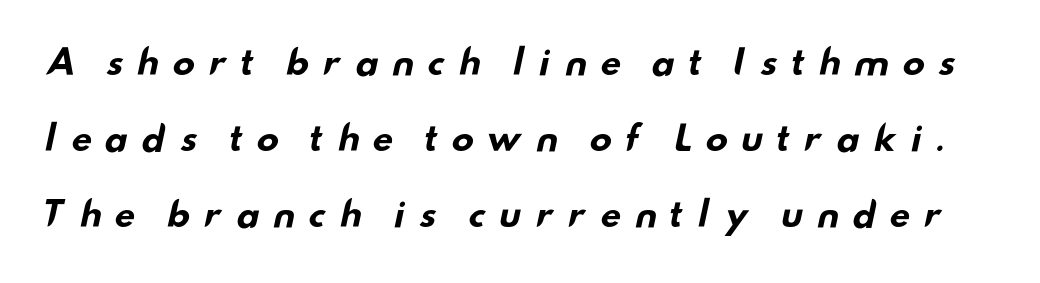
What's the leading like? Stretched, with rows far apart. In terms of weight, the rendering is a true, heavy bold. Typographically, this falls in the sans-serif category. In terms of letterspacing, this is a distinctly airy, spread setting. Bare-footed words on every line.
